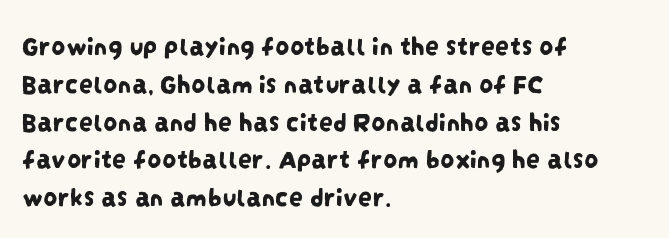
The image shows 28 px condensed sans-serif type; set left-aligned, normal line spacing (1.35x), normal letter spacing, not underlined; low stroke contrast and a large x-height.
